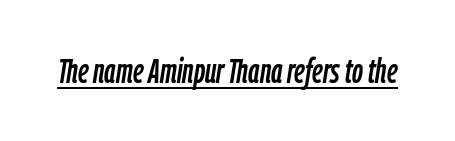
Caption: lettering with a line underneath. A typesetter would call this proportional, since set widths differ per character. You can tell it's italic because the verticals aren't actually vertical. Each word holds together tightly as a unit, with standard inter-letter gaps.
